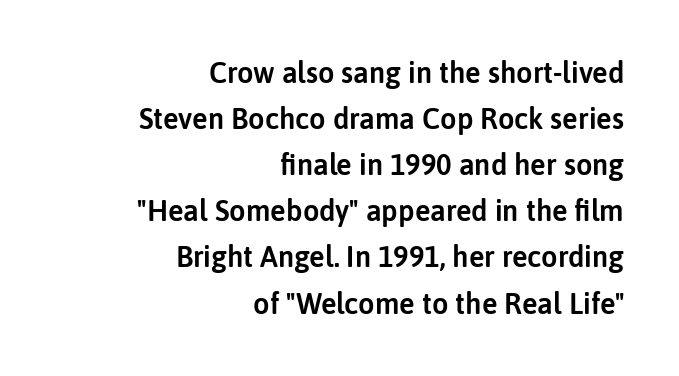
The image shows 29 px sans-serif type, upright; set right-aligned, normal line spacing (1.59x), normal letter spacing, not underlined; low stroke contrast and a medium x-height.
